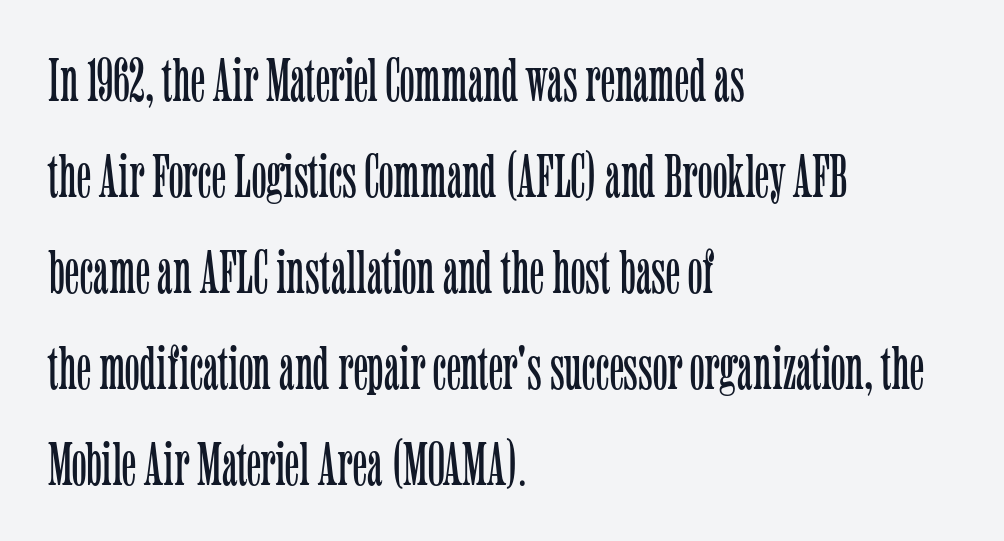
This is roman type, the default non-slanted kind. Line beginnings align vertically; line endings do not. The glyphs are unaccompanied by any horizontal stroke below them. The typeface chosen for these lines features serifs.
